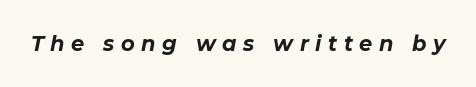
{"italic": "yes", "lean": "right", "slant_degrees": 11, "bold": "yes", "underline": "no", "letter_spacing": "wide", "letter_spacing_em": 0.31, "glyph_px": 21}
